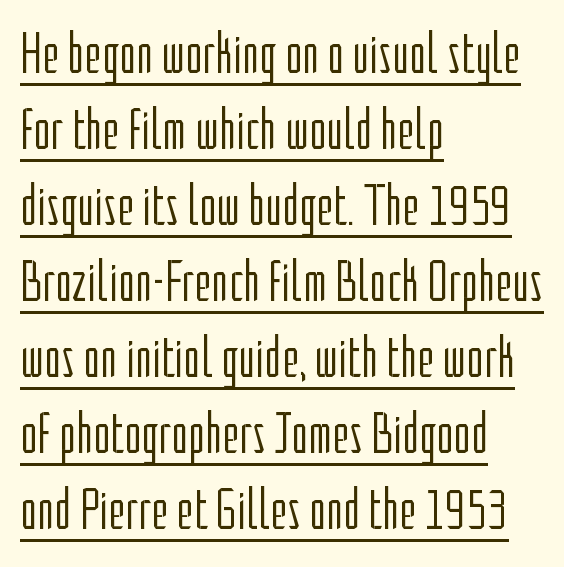
The image shows 58 px light, condensed sans-serif type, upright; set left-aligned, normal line spacing (1.31x), normal letter spacing, underlined; low stroke contrast and a medium x-height.
